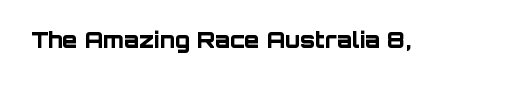
Short note: letters normally spaced. Words float on clear page, feet unadorned. The letters stand upright; this is a roman face. Heavy, bold letterforms.
